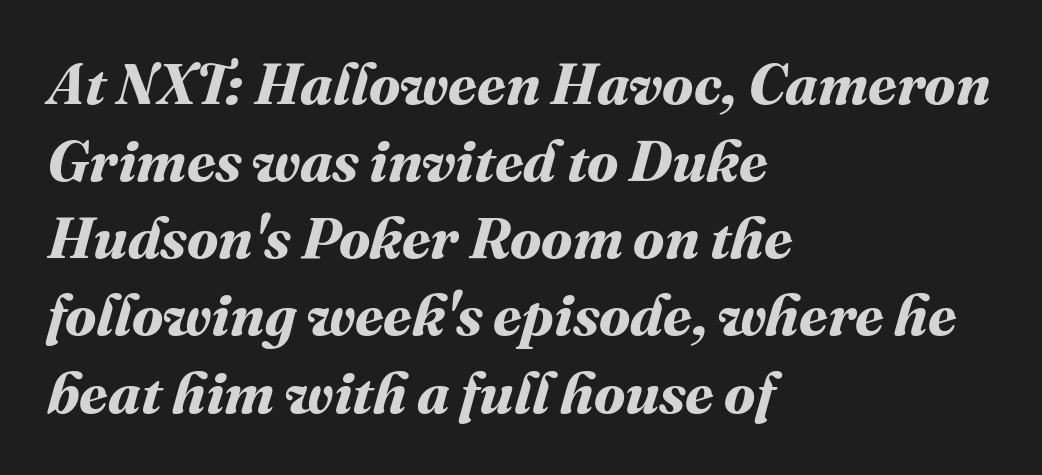
{"bold": "yes", "weight": "bold", "width": "normal", "stroke_contrast": "medium", "x_height": "medium", "monospaced": "no", "underline": "no", "align": "left", "line_spacing": "normal", "line_spacing_ratio": 1.33, "letter_spacing": "normal", "letter_spacing_em": 0.0, "glyph_px": 58}
